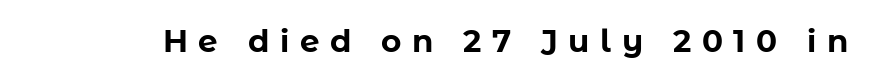
The image shows 31 px bold sans-serif type, upright; set unusually wide letter spacing (+0.34 em), not underlined; low stroke contrast and a medium x-height.
